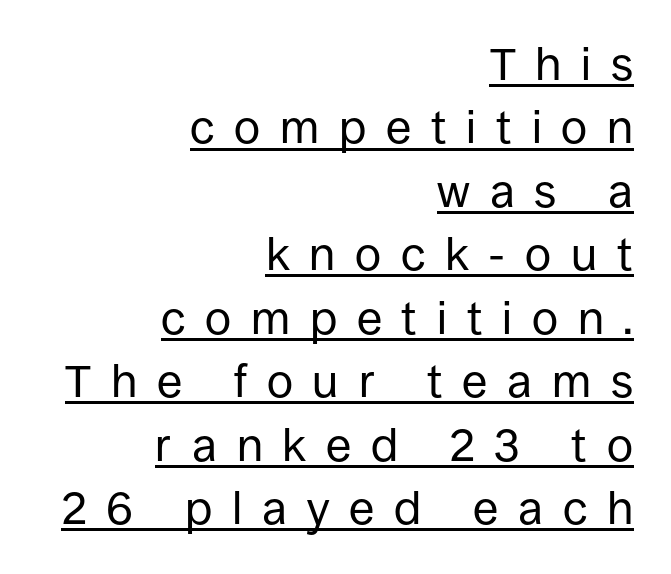
The passage shown is typed in a proportional face where columns would drift. These lines were composed using upright roman letters. A sans-serif font was chosen for this passage. In designer terms, the underline attribute is active on this setting. Line ends are locked; line starts wander.
